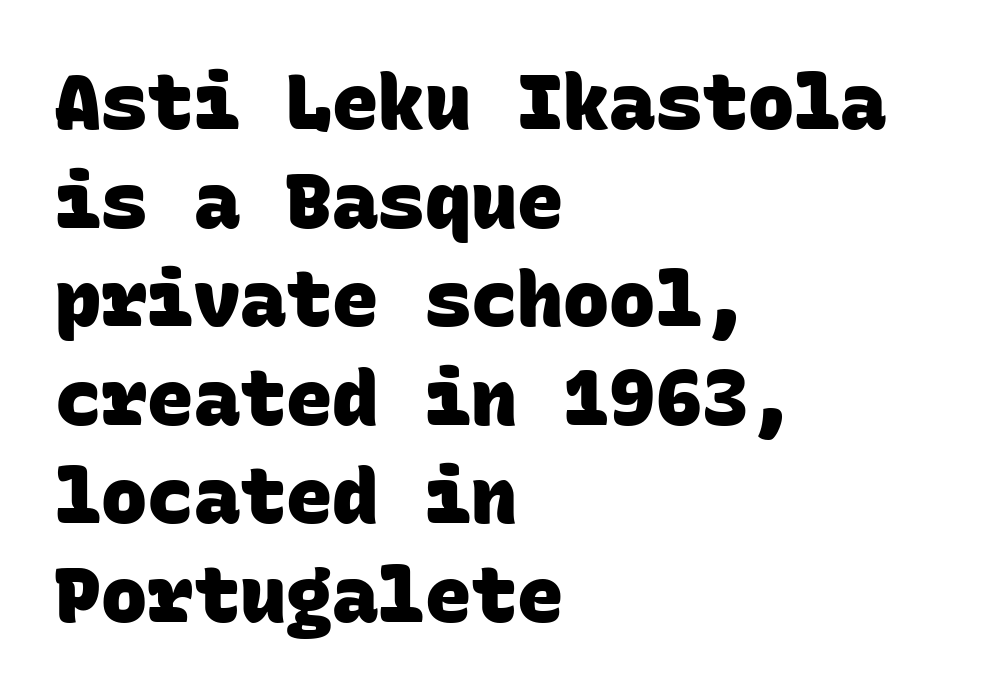
A typesetter would call this monospace, since all characters share one set width. A typesetter would call this leading conventional body-copy spacing. The rendering keeps characters at their native spacing. Typographic density is high because the face is bold. Bare-footed words on every line. Examine the stroke ends and you'll find no serifs.
